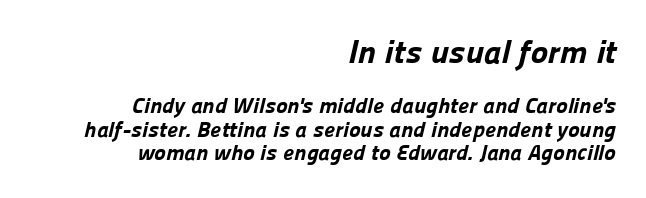
Honestly, there is no underline to notice here at all. Chunky letters — that's bold for sure. These lines keep a tight, regular rhythm from letter to letter. The ragged edge is on the left, which tells us the setting is flush right. Interline gaps are noticeably narrow in this sample.
